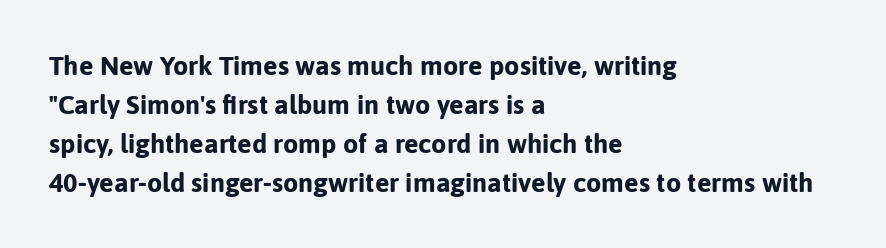
Q: Is the text bold? A: Yes.
Q: Is the text italic (slanted)? A: No, it is upright.
Q: Is the text underlined? A: No.
Q: How is the paragraph aligned? A: Left-aligned.
Q: Is the spacing between letters normal or unusually wide? A: Normal.
Q: Is the spacing between lines tight, normal or loose? A: Normal.
